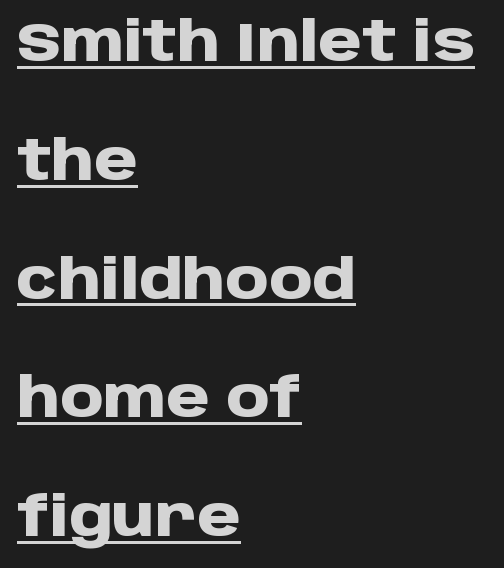
{"serif": "no", "italic": "no", "bold": "yes", "weight": "heavy", "width": "normal", "stroke_contrast": "low", "x_height": "large", "monospaced": "no", "underline": "yes", "align": "left", "line_spacing": "loose", "line_spacing_ratio": 2.16, "letter_spacing": "normal", "letter_spacing_em": 0.0, "glyph_px": 55}
